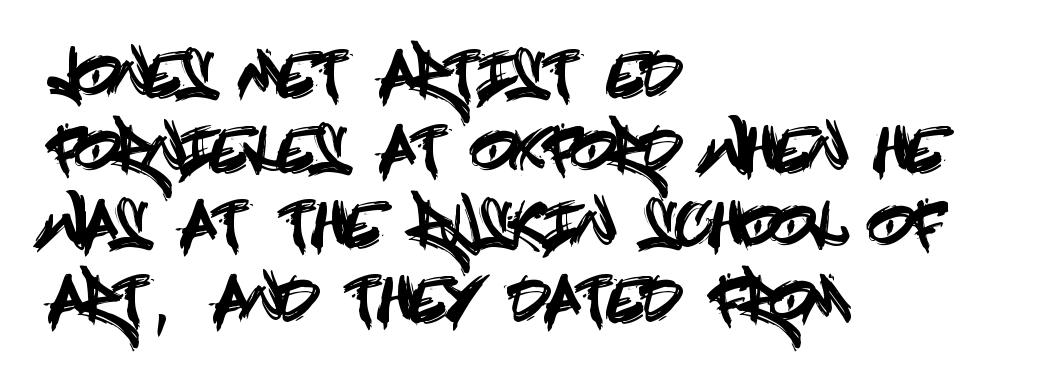
The text block is weighted toward the left margin, trailing off unevenly rightward. This rendering features lettering with no underline. Nothing sits at the stroke ends, so this counts as sans-serif. This sample uses plain, unmodified letter spacing.
